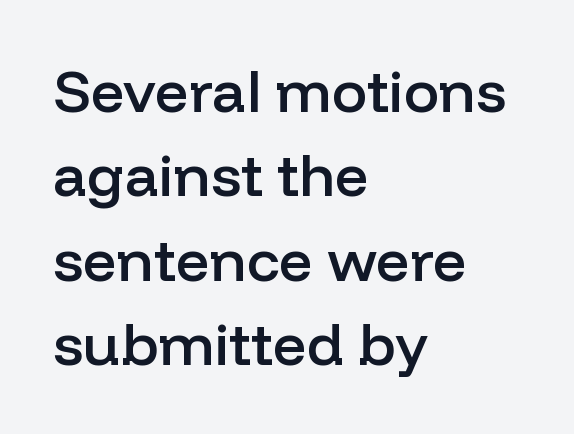
Q: Is the text bold? A: Semi-bold.
Q: Is the text italic (slanted)? A: No, it is upright.
Q: Is the typeface a serif or a sans-serif typeface? A: Sans-serif.
Q: Is the text underlined? A: No.
Q: How is the paragraph aligned? A: Left-aligned.
Q: Is the spacing between letters normal or unusually wide? A: Normal.
Q: Is the spacing between lines tight, normal or loose? A: Normal.
Q: Width (condensed, normal, or wide)? A: Normal.
Q: Stroke contrast? A: Low.
Q: x-height? A: Medium.
Q: Monospaced? A: No.
